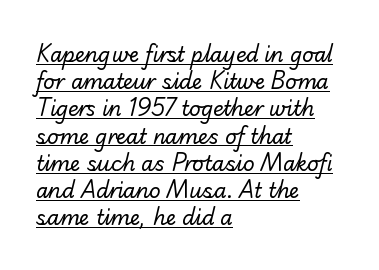
Q: Is the text bold? A: No.
Q: Is the text underlined? A: Yes.
Q: How is the paragraph aligned? A: Left-aligned.
Q: Is the spacing between letters normal or unusually wide? A: Normal.
Q: Is the spacing between lines tight, normal or loose? A: Normal.
